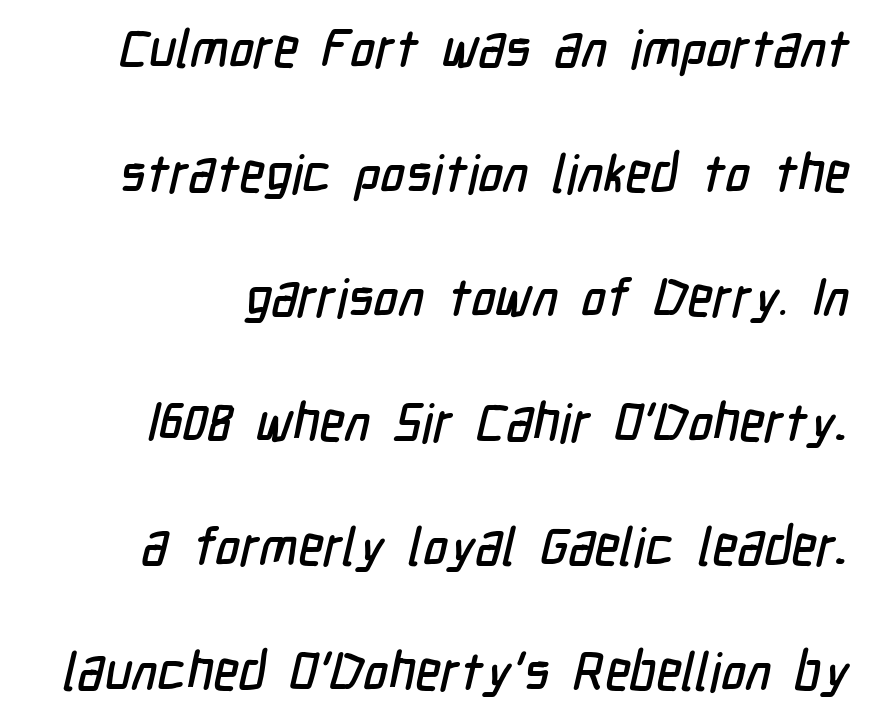
Standard letterfit; no display-style spreading of the glyphs. The letters advance in unequal steps, a hallmark of proportional type. Rows of type keep a wide berth in the vertical direction. The font family rendered here belongs to the sans-serif group.
